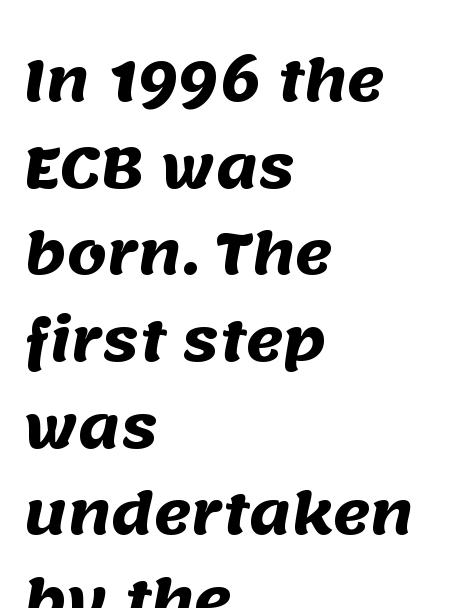
The image shows 57 px heavy sans-serif type; set left-aligned, normal line spacing (1.52x), normal letter spacing, not underlined; medium stroke contrast and a large x-height.
